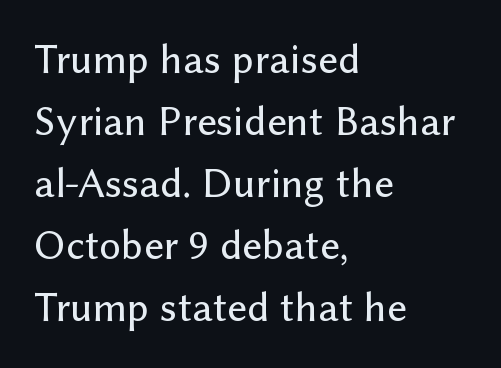
{"serif": "no", "italic": "no", "width": "normal", "stroke_contrast": "low", "x_height": "medium", "monospaced": "no", "underline": "no", "align": "left", "line_spacing": "normal", "line_spacing_ratio": 1.44, "letter_spacing": "normal", "letter_spacing_em": 0.0, "glyph_px": 43}
